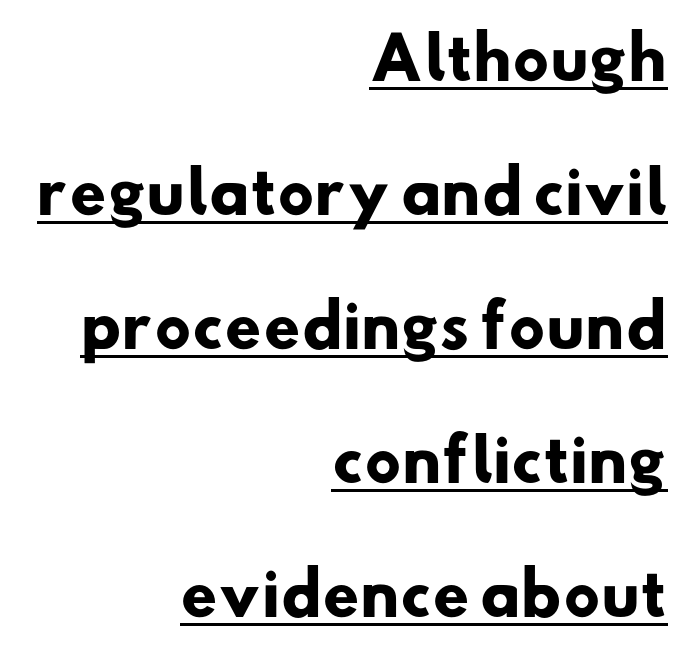
Q: Is the text bold? A: Yes.
Q: Is the typeface a serif or a sans-serif typeface? A: Sans-serif.
Q: Is the text underlined? A: Yes.
Q: How is the paragraph aligned? A: Right-aligned.
Q: Is the spacing between letters normal or unusually wide? A: Normal.
Q: Is the spacing between lines tight, normal or loose? A: Loose.
Q: Width (condensed, normal, or wide)? A: Normal.
Q: Stroke contrast? A: Low.
Q: x-height? A: Small.
Q: Monospaced? A: No.
